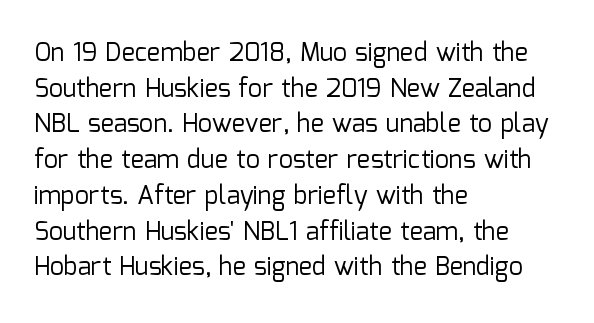
{"italic": "no", "bold": "no", "underline": "no", "align": "left", "line_spacing": "normal", "line_spacing_ratio": 1.43, "letter_spacing": "normal", "letter_spacing_em": 0.0, "glyph_px": 25}
